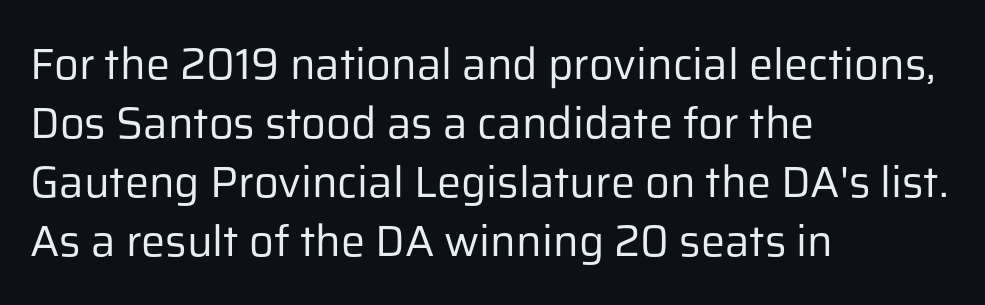
Q: Is the text bold? A: No.
Q: Is the text italic (slanted)? A: No, it is upright.
Q: Is the typeface a serif or a sans-serif typeface? A: Sans-serif.
Q: Is the text underlined? A: No.
Q: How is the paragraph aligned? A: Left-aligned.
Q: Is the spacing between letters normal or unusually wide? A: Normal.
Q: Is the spacing between lines tight, normal or loose? A: Normal.
Q: Width (condensed, normal, or wide)? A: Normal.
Q: Stroke contrast? A: Low.
Q: x-height? A: Medium.
Q: Monospaced? A: No.
